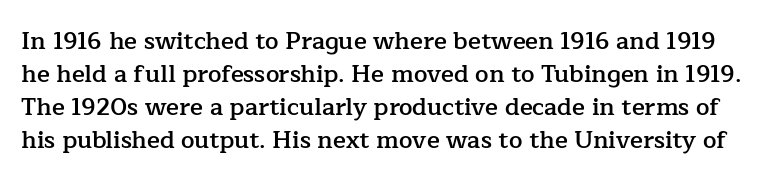
{"italic": "no", "bold": "semi", "underline": "no", "line_spacing": "normal", "line_spacing_ratio": 1.37, "letter_spacing": "normal", "letter_spacing_em": 0.0, "glyph_px": 24}
